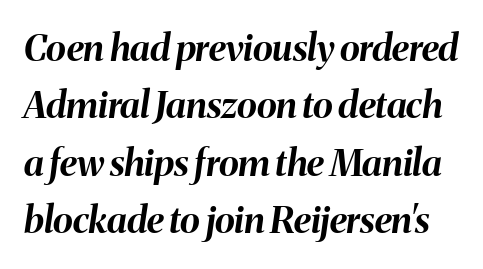
{"italic": "yes", "lean": "right", "slant_degrees": 8, "bold": "yes", "weight": "bold", "width": "normal", "stroke_contrast": "medium", "x_height": "medium", "monospaced": "no", "underline": "no", "line_spacing": "normal", "line_spacing_ratio": 1.55, "letter_spacing": "normal", "letter_spacing_em": 0.0, "glyph_px": 37}
